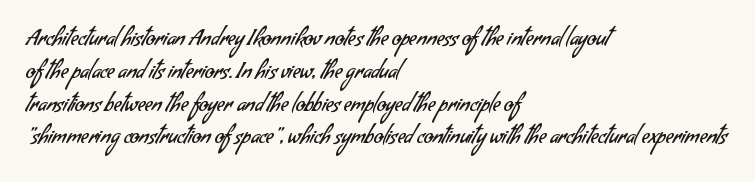
{"bold": "no", "underline": "no", "align": "left", "line_spacing": "normal", "line_spacing_ratio": 1.56, "letter_spacing": "normal", "letter_spacing_em": 0.0, "glyph_px": 21}
